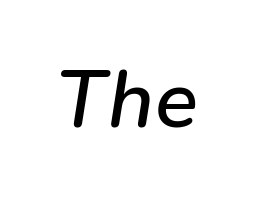
The image shows 80 px text type, italic (leaning right); set normal letter spacing, not underlined; low stroke contrast and a medium x-height.
